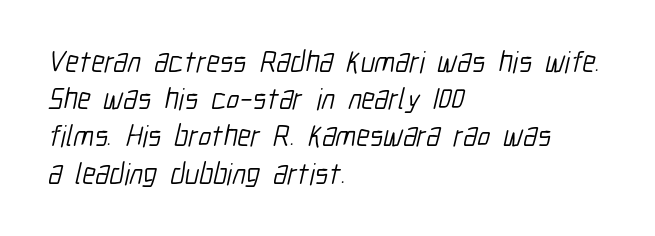
{"serif": "no", "bold": "no", "weight": "light", "width": "condensed", "stroke_contrast": "low", "x_height": "medium", "monospaced": "no", "underline": "no", "align": "left", "line_spacing_ratio": 1.24, "letter_spacing": "normal", "letter_spacing_em": 0.0, "glyph_px": 30}
